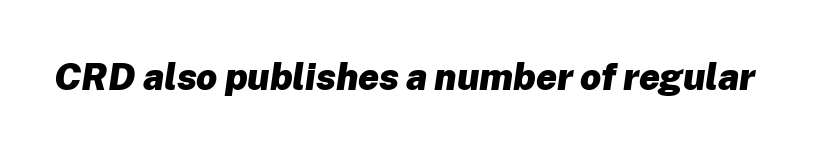
Q: Is the text bold? A: Yes.
Q: Is the text italic (slanted)? A: Yes, it leans right by about 8 degrees.
Q: Is the text underlined? A: No.
Q: Is the spacing between letters normal or unusually wide? A: Normal.
Q: Width (condensed, normal, or wide)? A: Normal.
Q: Stroke contrast? A: Low.
Q: x-height? A: Medium.
Q: Monospaced? A: No.
